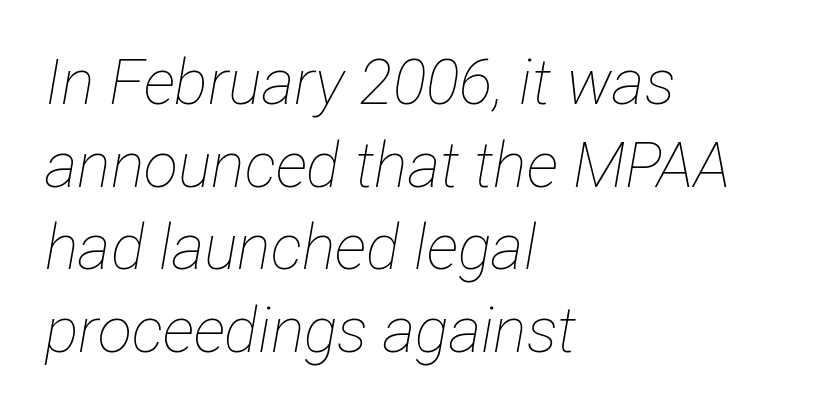
The image shows 63 px thin, condensed type, italic (leaning right); set left-aligned, normal line spacing (1.31x), normal letter spacing, not underlined; low stroke contrast and a medium x-height.
